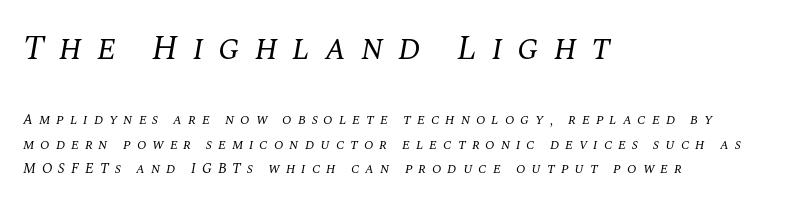
{"serif": "yes", "italic": "yes", "lean": "right", "slant_degrees": 10, "bold": "no", "weight": "regular", "width": "normal", "stroke_contrast": "medium", "x_height": "large", "monospaced": "no", "underline": "no", "align": "left", "line_spacing_ratio": 1.74, "letter_spacing": "wide", "letter_spacing_em": 0.42, "larger_block": "first", "size_ratio": 2.43, "glyph_px": 34}
